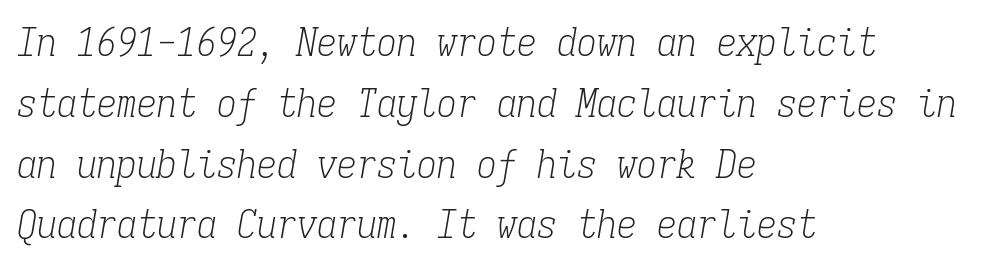
Descender tails drop into unmarked territory. The tracking reads as untouched default to a designer's eye. The letters look calm and open, with moderate or lighter stems. Leading matches the norm, producing a regular column. Note the uniform advance width — an 'i' takes as much space as an 'm'. Serif or sans? Serif — the stroke terminals have little feet.
